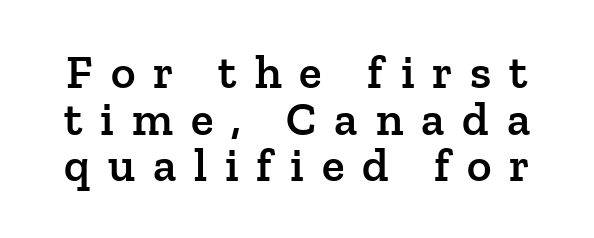
Typographic density is moderately raised because the face is semibold. A typesetter would call this heavily tracked-out type. Successive baselines arrive quickly, one right under another. The foot of each line stays bare and open.
